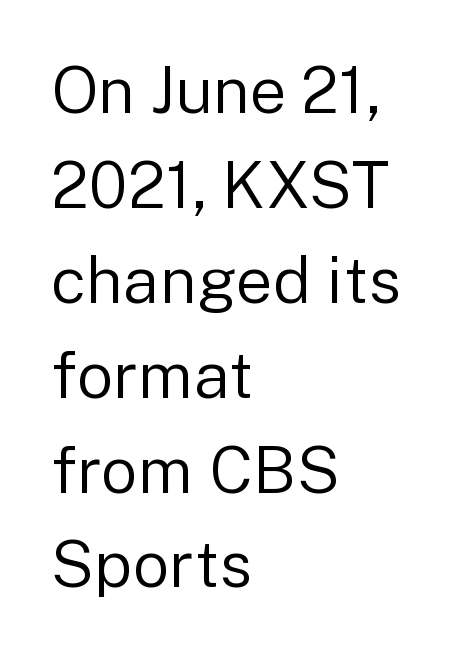
{"serif": "no", "italic": "no", "bold": "no", "weight": "regular", "width": "normal", "stroke_contrast": "low", "x_height": "medium", "monospaced": "no", "underline": "no", "align": "left", "line_spacing": "normal", "line_spacing_ratio": 1.46, "letter_spacing": "normal", "letter_spacing_em": 0.0, "glyph_px": 65}
